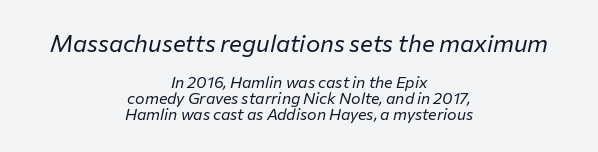
You could call the tracking neutral — neither tight nor loose. Which margin do the lines hug? Neither — every line sits in the middle. Bigger letters appear in the top chunk; the bottom chunk is reduced. The font's italic variant was chosen for this text. Rows of type sit shoulder to shoulder in the vertical direction. Summary of weight: not heavy and not bold.
